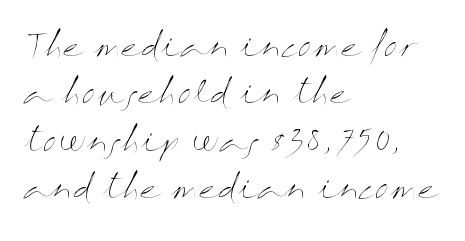
The image shows 31 px thin, wide type; set left-aligned, normal line spacing (1.53x), normal letter spacing, not underlined; medium stroke contrast and a medium x-height.
